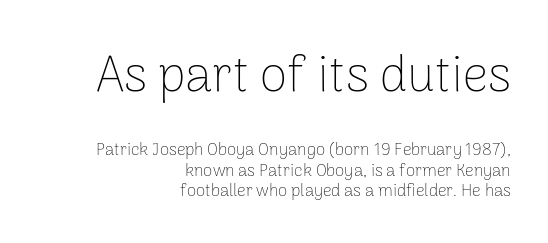
{"serif": "no", "italic": "no", "bold": "no", "weight": "thin", "width": "normal", "stroke_contrast": "low", "x_height": "medium", "monospaced": "no", "underline": "no", "align": "right", "line_spacing_ratio": 1.19, "letter_spacing": "normal", "letter_spacing_em": 0.0, "larger_block": "first", "size_ratio": 2.94, "glyph_px": 50}
